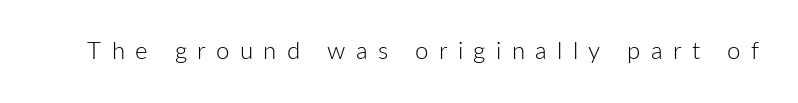
The image shows 24 px text type, upright; set unusually wide letter spacing (+0.43 em), not underlined.
